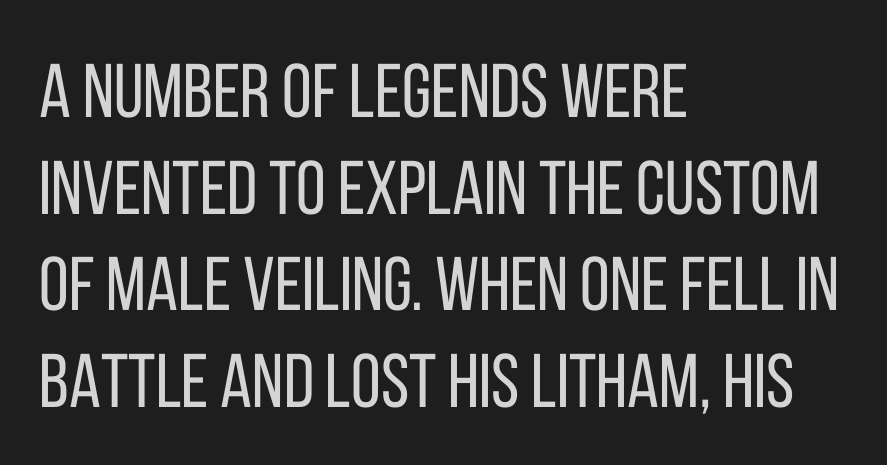
Q: Is the text bold? A: No.
Q: Is the text italic (slanted)? A: No, it is upright.
Q: Is the typeface a serif or a sans-serif typeface? A: Sans-serif.
Q: Is the text underlined? A: No.
Q: How is the paragraph aligned? A: Left-aligned.
Q: Is the spacing between letters normal or unusually wide? A: Normal.
Q: Is the spacing between lines tight, normal or loose? A: Normal.
Q: Width (condensed, normal, or wide)? A: Condensed.
Q: Stroke contrast? A: Low.
Q: x-height? A: Large.
Q: Monospaced? A: No.
